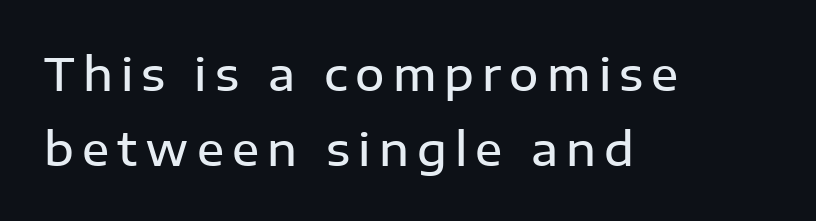
Horizontal bands of white between lines are of average thickness. Spacing verdict: proportional, widths tailored to each character. Descenders hang freely into open space. Strokes here are thickened, but only to semibold level. The face used here is a sans, in the tradition of grotesques and geometrics.
